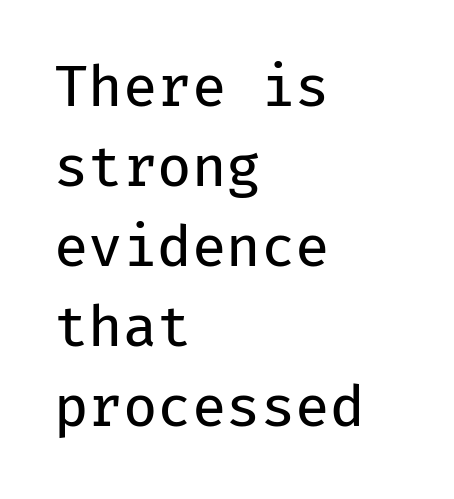
Q: Is the text bold? A: No.
Q: Is the text italic (slanted)? A: No, it is upright.
Q: Is the typeface a serif or a sans-serif typeface? A: Sans-serif.
Q: Is the text underlined? A: No.
Q: How is the paragraph aligned? A: Left-aligned.
Q: Is the spacing between letters normal or unusually wide? A: Normal.
Q: Is the spacing between lines tight, normal or loose? A: Normal.
Q: Width (condensed, normal, or wide)? A: Normal.
Q: Stroke contrast? A: Low.
Q: x-height? A: Medium.
Q: Monospaced? A: Yes.
